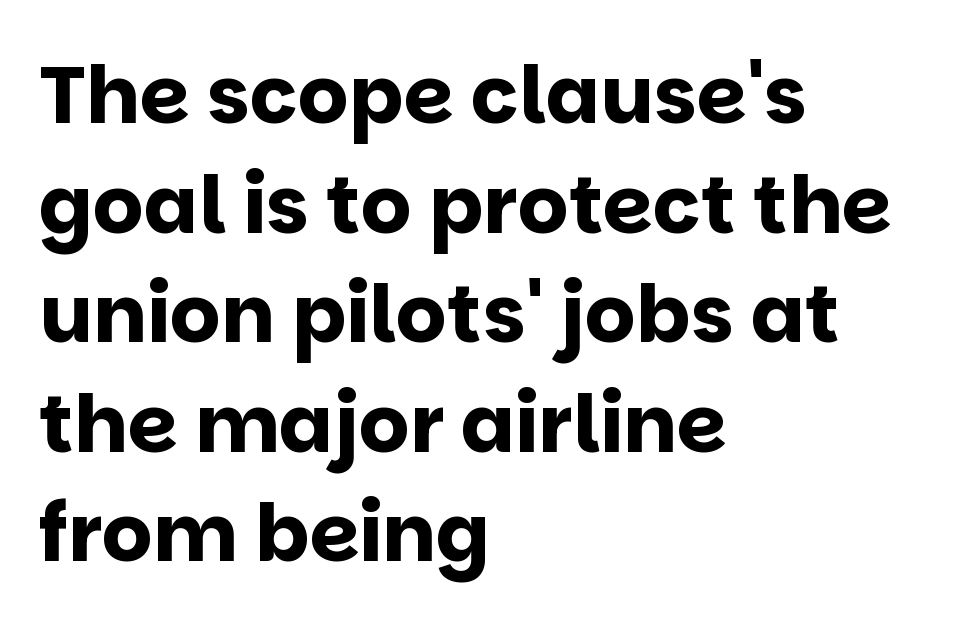
The image shows 80 px bold sans-serif type, upright; set left-aligned, normal line spacing (1.37x), normal letter spacing, not underlined; low stroke contrast and a large x-height.
